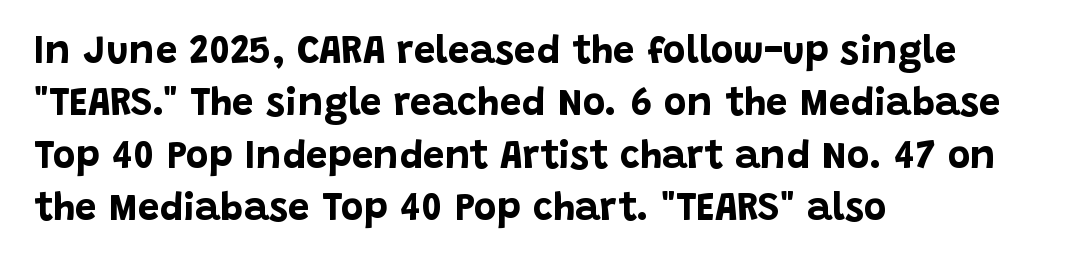
The image shows 39 px bold sans-serif type, upright; set left-aligned, normal line spacing (1.34x), normal letter spacing, not underlined; low stroke contrast and a large x-height.
